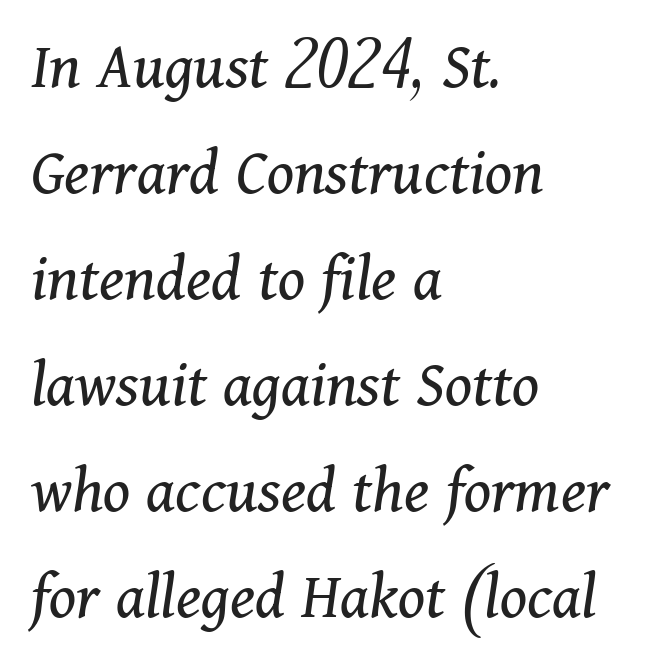
The image shows 68 px regular-weight serif type, italic (leaning right); set left-aligned, normal line spacing (1.56x), normal letter spacing, not underlined; medium stroke contrast and a medium x-height.
